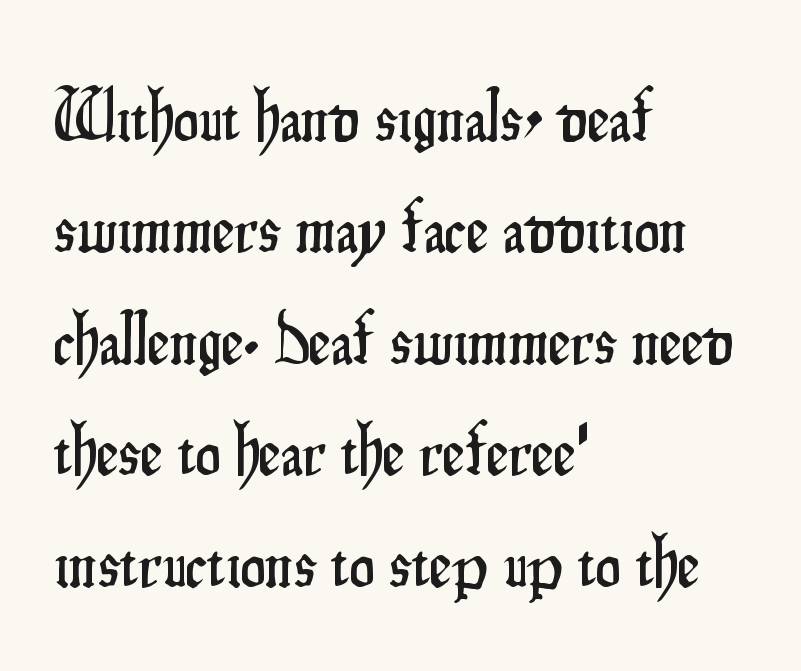
The image shows 71 px condensed sans-serif type, upright; set left-aligned, normal line spacing (1.57x), normal letter spacing, not underlined; low stroke contrast and a small x-height.
